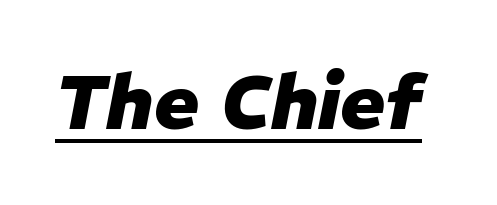
Varying glyph widths throughout — classic text-font behaviour. The rendering applies a slant to the glyphs. Quick note: underline on. Is the letter spacing exaggerated? No — it looks like the ordinary default. The rendering uses a bold face; every stroke is thick and dark.
